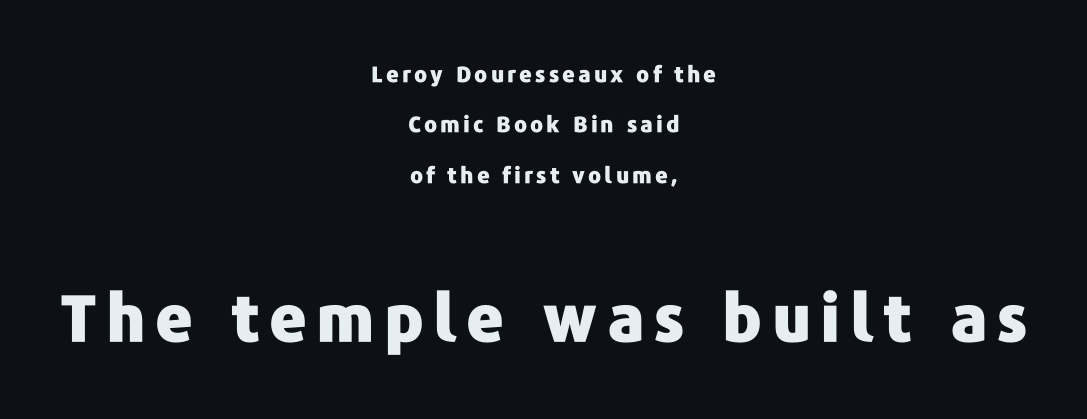
In terms of letterform style, serifs are entirely absent. Lines of text with bare space underneath. Strong, thick strokes mark this as bold type. The whitespace from short lines is split evenly between both sides. Do the characters align in a grid? No, the font is proportional.
